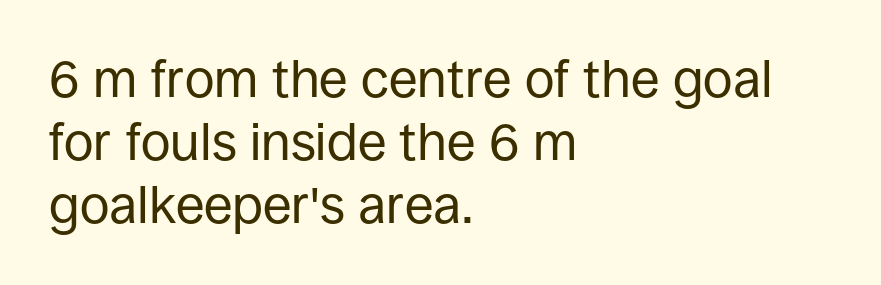
Q: Is the text bold? A: No.
Q: Is the text italic (slanted)? A: No, it is upright.
Q: Is the typeface a serif or a sans-serif typeface? A: Sans-serif.
Q: Is the text underlined? A: No.
Q: How is the paragraph aligned? A: Left-aligned.
Q: Is the spacing between letters normal or unusually wide? A: Normal.
Q: Width (condensed, normal, or wide)? A: Normal.
Q: Stroke contrast? A: Low.
Q: x-height? A: Large.
Q: Monospaced? A: No.
